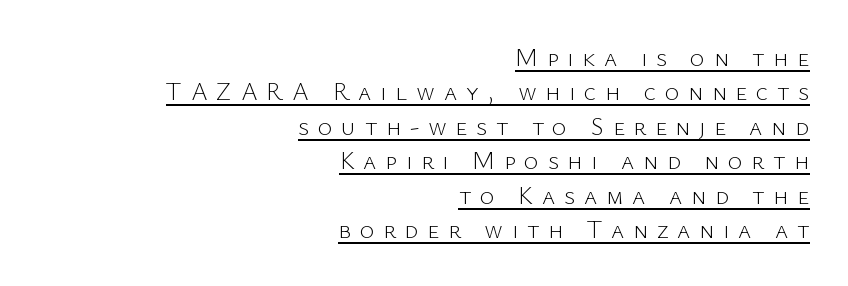
Q: Is the text bold? A: No.
Q: Is the text italic (slanted)? A: No, it is upright.
Q: Is the text underlined? A: Yes.
Q: How is the paragraph aligned? A: Right-aligned.
Q: Is the spacing between letters normal or unusually wide? A: Unusually wide.
Q: Is the spacing between lines tight, normal or loose? A: Normal.
